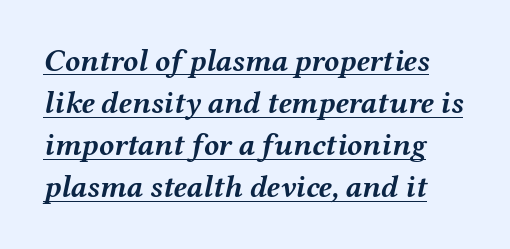
The image shows 31 px semibold, wide type, italic (leaning right); set normal line spacing (1.36x), normal letter spacing, underlined; medium stroke contrast and a medium x-height.
